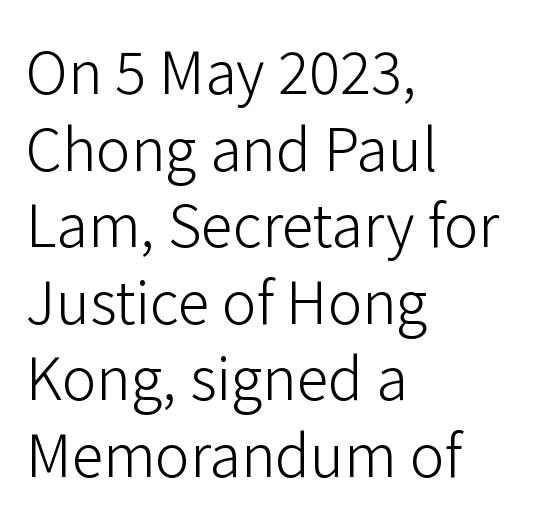
Serif or sans? Sans — the stroke terminals are bare. Ascenders rise straight up at ninety degrees. Standard letterfit; no display-style spreading of the glyphs. This sample has the flowing, uneven cadence of proportional lettering. The strip under each line holds only bare page. Layout note: lines flush left.
